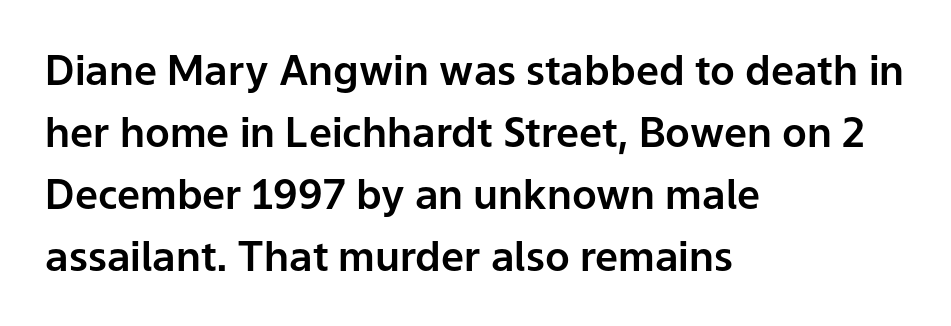
How are the letters spaced? Ordinarily, with no added tracking. A typesetter would call this leading conventional body-copy spacing. Just letters on the line, the space beneath them empty. The face used here is a sans, in the tradition of grotesques and geometrics. The passage shown is typed in a proportional face where columns would drift. Posture: straight, roman, zero tilt.
